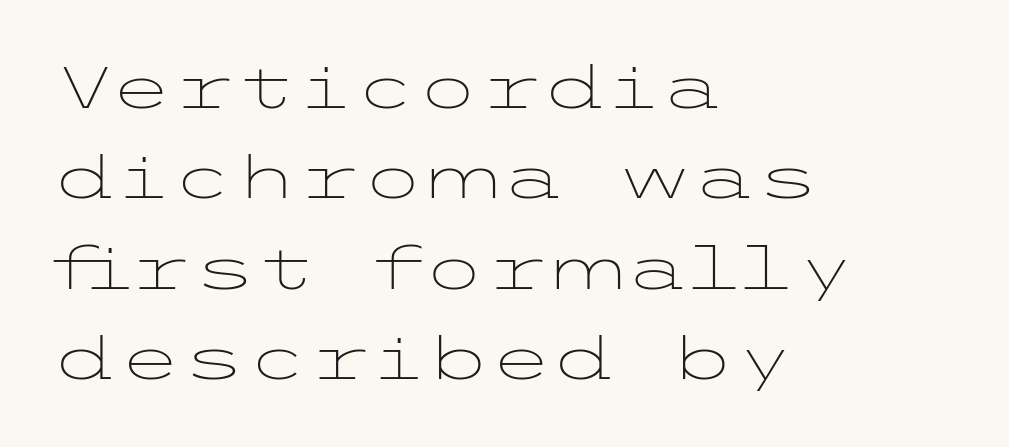
The image shows 58 px light, wide sans-serif type, upright; set left-aligned, normal line spacing (1.56x), normal letter spacing, not underlined; low stroke contrast and a medium x-height.
